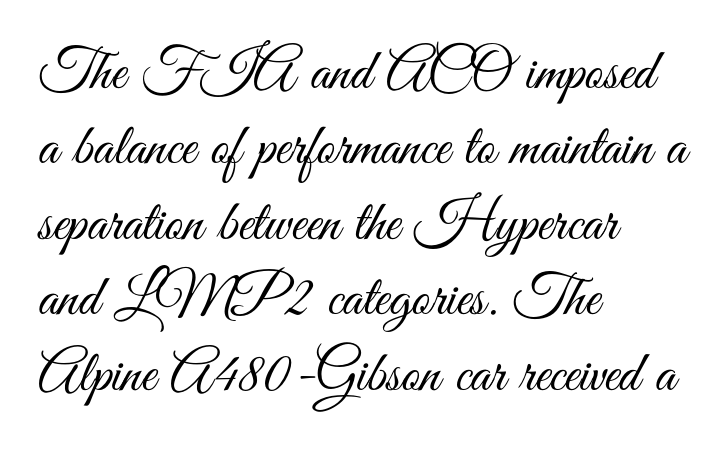
{"serif": "no", "bold": "no", "weight": "light", "width": "condensed", "stroke_contrast": "medium", "x_height": "small", "monospaced": "no", "underline": "no", "align": "left", "line_spacing": "normal", "line_spacing_ratio": 1.3, "letter_spacing": "normal", "letter_spacing_em": 0.0, "glyph_px": 58}
